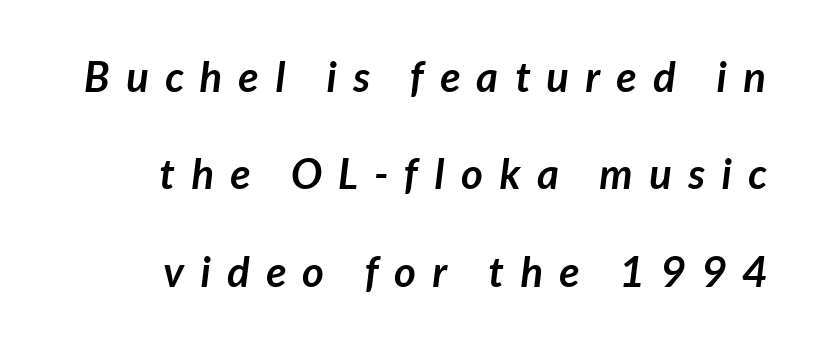
{"serif": "no", "bold": "yes", "weight": "semibold", "width": "normal", "stroke_contrast": "low", "x_height": "medium", "monospaced": "no", "underline": "no", "align": "right", "line_spacing": "loose", "line_spacing_ratio": 2.32, "letter_spacing": "wide", "letter_spacing_em": 0.39, "glyph_px": 42}
